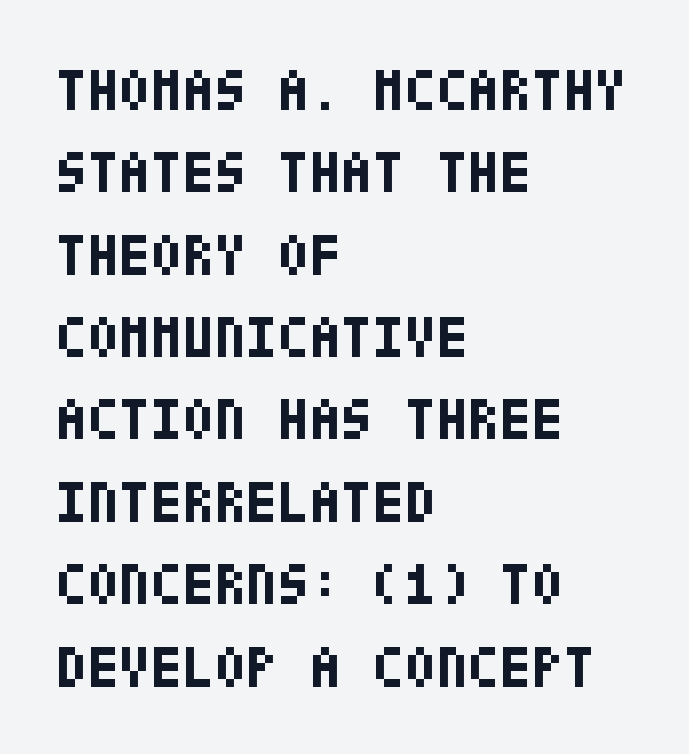
{"serif": "no", "italic": "no", "bold": "yes", "weight": "bold", "width": "condensed", "stroke_contrast": "low", "x_height": "large", "underline": "no", "align": "left", "line_spacing": "normal", "line_spacing_ratio": 1.42, "letter_spacing": "normal", "letter_spacing_em": 0.0, "glyph_px": 58}
